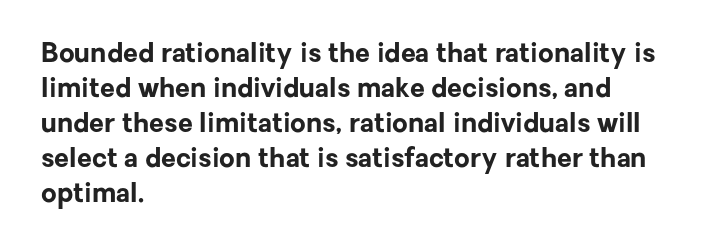
{"italic": "no", "bold": "yes", "underline": "no", "align": "left", "line_spacing": "normal", "line_spacing_ratio": 1.3, "letter_spacing": "normal", "letter_spacing_em": 0.0, "glyph_px": 27}
